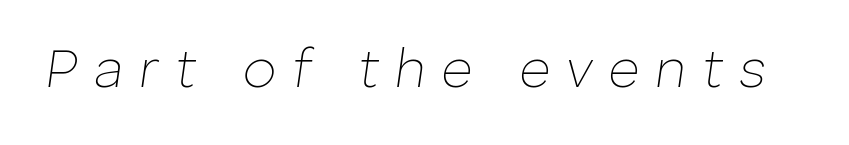
The image shows 54 px thin type, italic (leaning right); set unusually wide letter spacing (+0.29 em), not underlined; low stroke contrast and a medium x-height.
